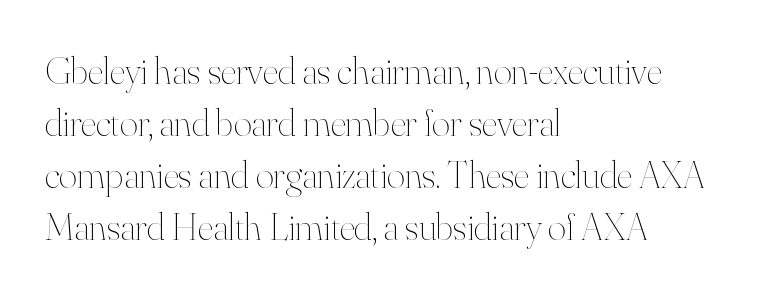
Proportional: the letters do not fall into vertical columns. This sample uses plain, unmodified letter spacing. Descenders hang freely into open space. Posture: vertical.
